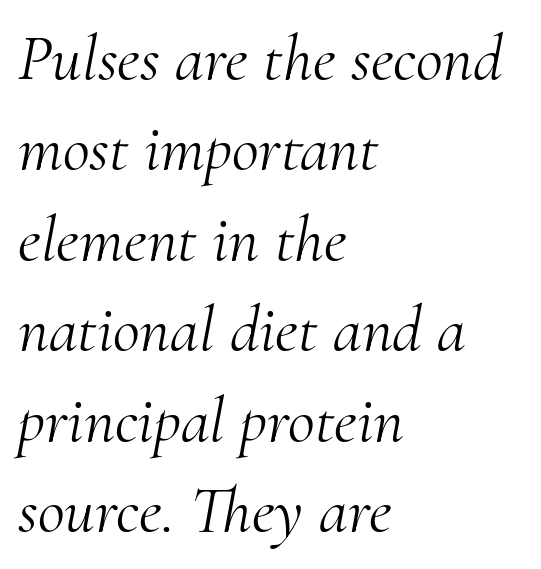
Serifs: yes, visible at the terminals of the letterforms. Evenly set lines give the paragraph a standard silhouette. Line starts are locked; line ends wander. Summary of weight: not heavy and not bold. This sample has the flowing, uneven cadence of proportional lettering. Bare-footed words on every line.
